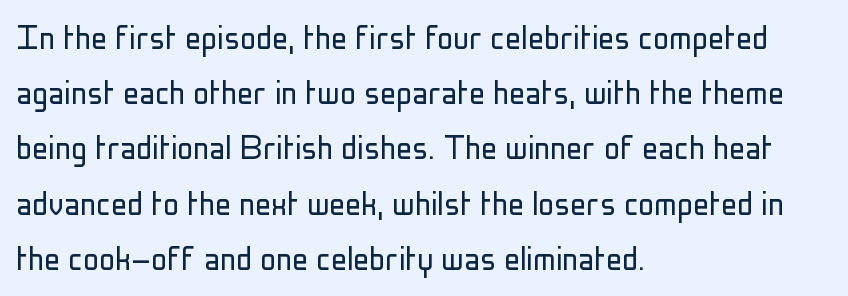
{"serif": "no", "italic": "no", "bold": "no", "weight": "light", "width": "condensed", "stroke_contrast": "low", "x_height": "medium", "monospaced": "no", "underline": "no", "align": "left", "line_spacing": "normal", "line_spacing_ratio": 1.38, "letter_spacing": "normal", "letter_spacing_em": 0.0, "glyph_px": 40}
